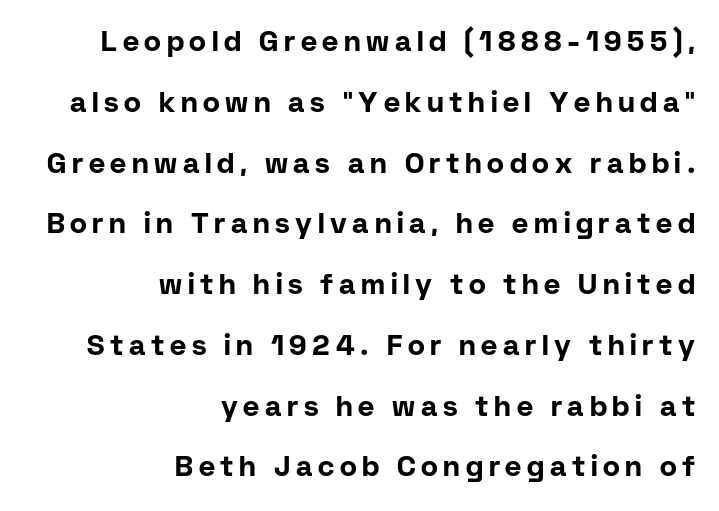
Classification — sans serif. Teacher's note: observe the even right margin — that is flush-right alignment. Every letter is thick-stroked: bold, no question. Students, observe: this is what heavily led, spacious text looks like. Posture: straight, roman, zero tilt. Varying glyph widths throughout — classic text-font behaviour.
